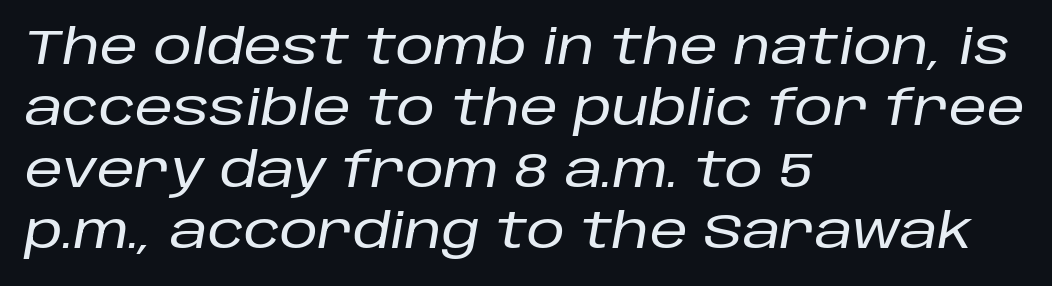
Q: Is the text italic (slanted)? A: Yes, it leans right by about 10 degrees.
Q: Is the text underlined? A: No.
Q: How is the paragraph aligned? A: Left-aligned.
Q: Is the spacing between letters normal or unusually wide? A: Normal.
Q: Is the spacing between lines tight, normal or loose? A: Normal.
Q: Width (condensed, normal, or wide)? A: Normal.
Q: Stroke contrast? A: Low.
Q: x-height? A: Large.
Q: Monospaced? A: No.
